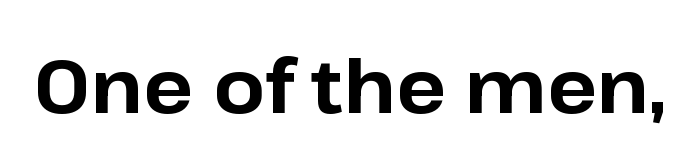
{"serif": "no", "italic": "no", "bold": "yes", "weight": "bold", "width": "normal", "stroke_contrast": "low", "x_height": "medium", "monospaced": "no", "underline": "no", "letter_spacing": "normal", "letter_spacing_em": 0.0, "glyph_px": 74}
